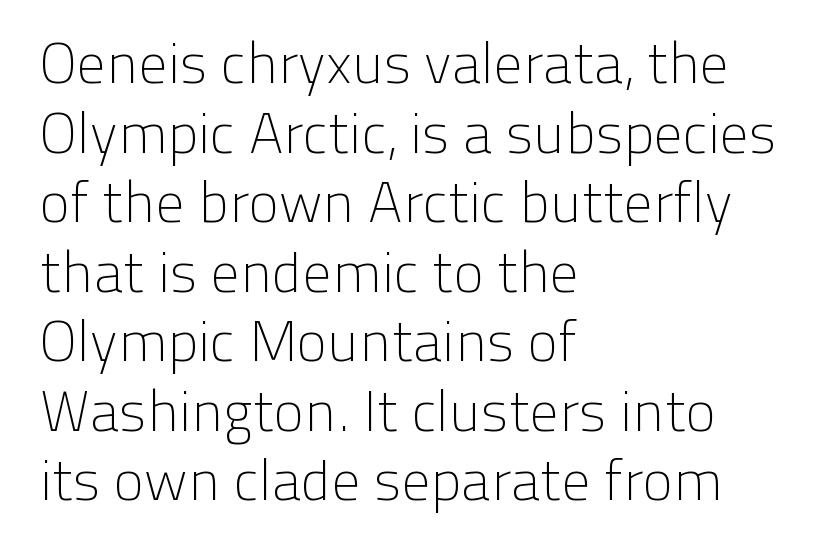
The image shows 57 px light sans-serif type, upright; set left-aligned, line spacing 1.22x, normal letter spacing, not underlined; low stroke contrast and a medium x-height.
